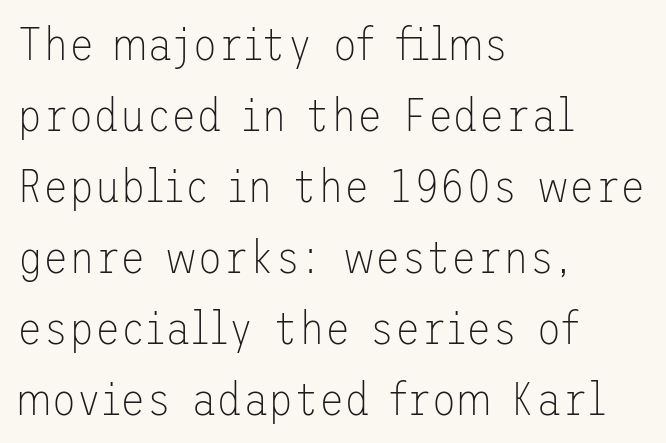
Q: Is the text bold? A: No.
Q: Is the text italic (slanted)? A: No, it is upright.
Q: Is the typeface a serif or a sans-serif typeface? A: Sans-serif.
Q: Is the text underlined? A: No.
Q: How is the paragraph aligned? A: Left-aligned.
Q: Is the spacing between letters normal or unusually wide? A: Normal.
Q: Is the spacing between lines tight, normal or loose? A: Normal.
Q: Width (condensed, normal, or wide)? A: Normal.
Q: Stroke contrast? A: Low.
Q: x-height? A: Medium.
